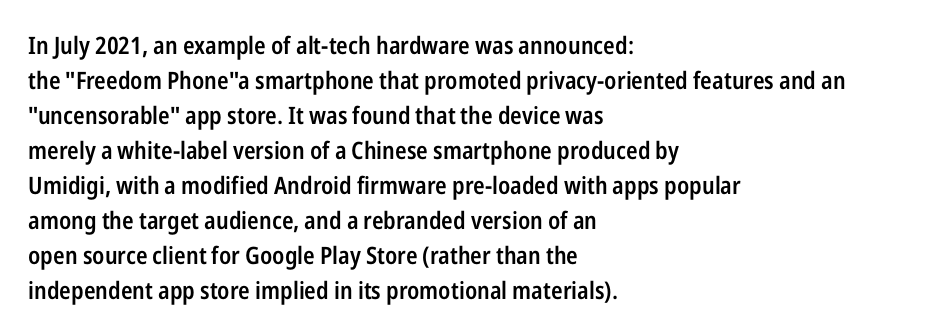
Leading matches the norm, producing a regular column. This sample uses an upright cut, with every glyph sitting square on the baseline. A fair bit of extra ink — the face is semibold, not bold. Does the copy run flush right? No — it runs flush left. This rendering features lettering with no underline. Between one letter and the next there's only the usual sliver of space.
